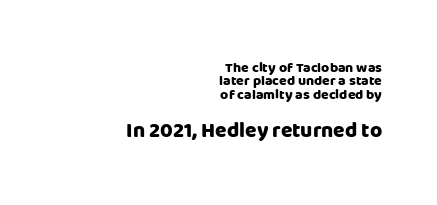
{"italic": "no", "bold": "yes", "underline": "no", "align": "right", "line_spacing": "tight", "line_spacing_ratio": 0.95, "letter_spacing": "normal", "letter_spacing_em": 0.0, "larger_block": "second", "size_ratio": 1.5, "glyph_px": 21}
